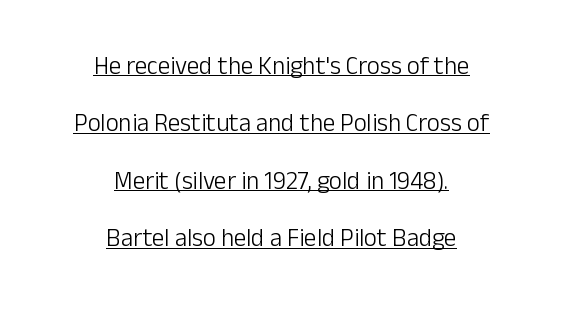
The image shows 25 px text type, upright; set centered, loose line spacing (2.3x), normal letter spacing, underlined.
